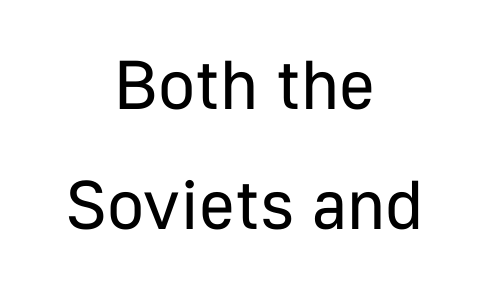
Q: Is the text bold? A: No.
Q: Is the text italic (slanted)? A: No, it is upright.
Q: Is the typeface a serif or a sans-serif typeface? A: Sans-serif.
Q: Is the text underlined? A: No.
Q: How is the paragraph aligned? A: Centered.
Q: Is the spacing between letters normal or unusually wide? A: Normal.
Q: Width (condensed, normal, or wide)? A: Normal.
Q: Stroke contrast? A: Low.
Q: x-height? A: Medium.
Q: Monospaced? A: No.
